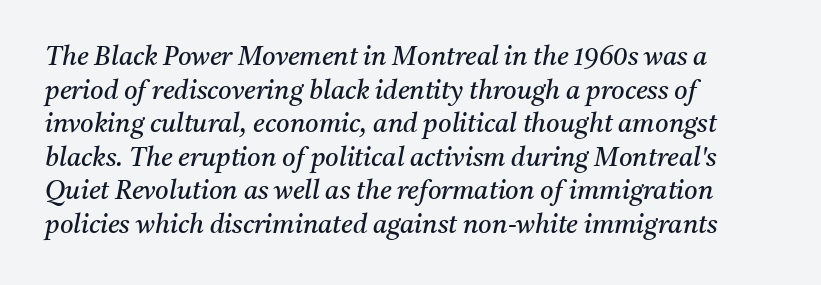
The image shows 26 px text type, italic (leaning right); set left-aligned, normal line spacing (1.29x), normal letter spacing, not underlined.
